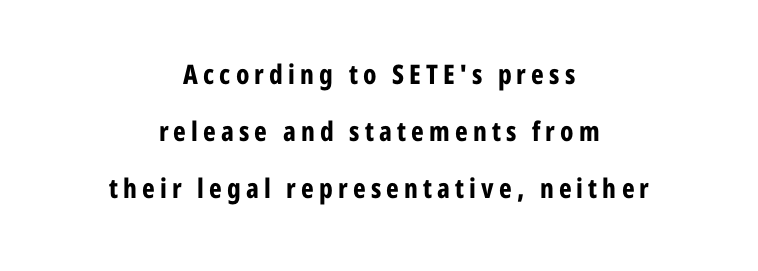
{"italic": "no", "bold": "yes", "underline": "no", "align": "center", "line_spacing": "loose", "line_spacing_ratio": 2.12, "glyph_px": 27}
